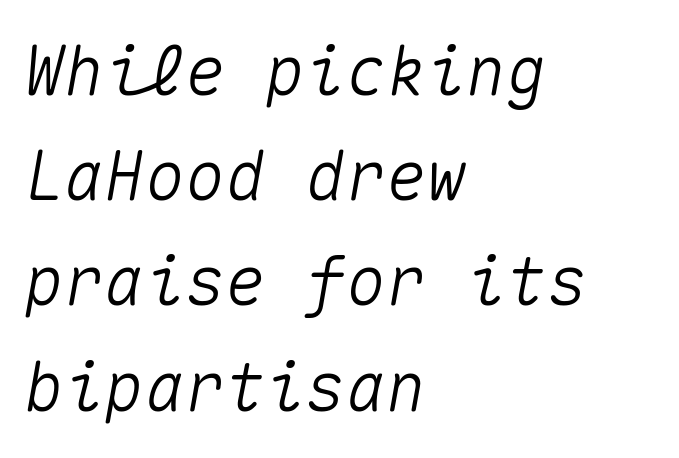
{"italic": "yes", "lean": "right", "slant_degrees": 10, "width": "normal", "stroke_contrast": "medium", "x_height": "medium", "monospaced": "yes", "underline": "no", "align": "left", "line_spacing": "normal", "line_spacing_ratio": 1.57, "letter_spacing": "normal", "letter_spacing_em": 0.0, "glyph_px": 67}
